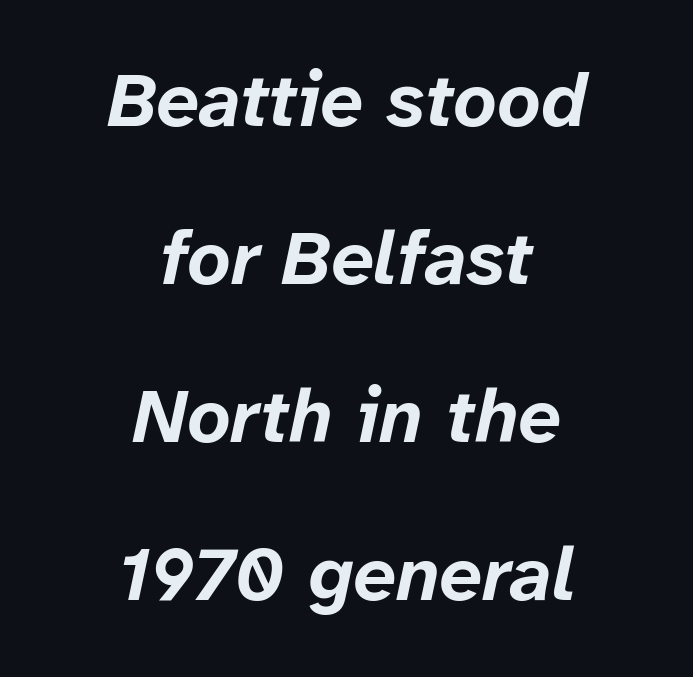
{"italic": "yes", "lean": "right", "slant_degrees": 12, "bold": "yes", "weight": "bold", "width": "normal", "stroke_contrast": "low", "x_height": "medium", "monospaced": "no", "underline": "no", "align": "center", "line_spacing": "loose", "line_spacing_ratio": 2.08, "letter_spacing": "normal", "letter_spacing_em": 0.0, "glyph_px": 76}
